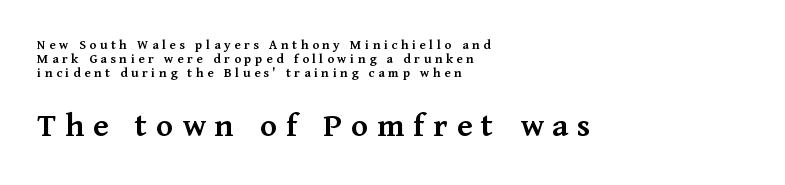
Q: Is the text bold? A: Semi-bold.
Q: Is the text italic (slanted)? A: No, it is upright.
Q: Is the typeface a serif or a sans-serif typeface? A: Serif.
Q: Is the text underlined? A: No.
Q: How is the paragraph aligned? A: Left-aligned.
Q: Is the spacing between letters normal or unusually wide? A: Unusually wide.
Q: Is the spacing between lines tight, normal or loose? A: Tight.
Q: Which block of text is set in a larger size, the first (top) or the second (bottom)? A: The second (bottom) one.
Q: Width (condensed, normal, or wide)? A: Normal.
Q: Stroke contrast? A: Medium.
Q: x-height? A: Medium.
Q: Monospaced? A: No.
